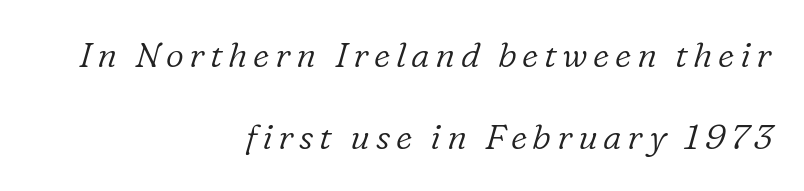
Q: Is the text bold? A: No.
Q: Is the text italic (slanted)? A: Yes, it leans right by about 16 degrees.
Q: Is the typeface a serif or a sans-serif typeface? A: Serif.
Q: Is the text underlined? A: No.
Q: How is the paragraph aligned? A: Right-aligned.
Q: Is the spacing between lines tight, normal or loose? A: Loose.
Q: Width (condensed, normal, or wide)? A: Normal.
Q: Stroke contrast? A: Low.
Q: x-height? A: Medium.
Q: Monospaced? A: No.
